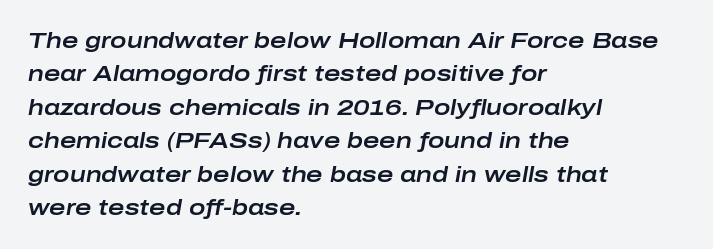
Q: Is the text italic (slanted)? A: Yes, it leans right by about 10 degrees.
Q: Is the text underlined? A: No.
Q: How is the paragraph aligned? A: Left-aligned.
Q: Is the spacing between letters normal or unusually wide? A: Normal.
Q: Is the spacing between lines tight, normal or loose? A: Normal.
